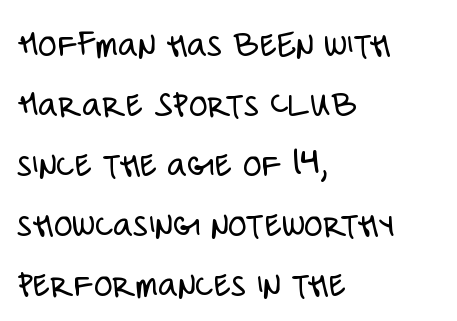
Q: Is the text bold? A: No.
Q: Is the text italic (slanted)? A: No, it is upright.
Q: Is the typeface a serif or a sans-serif typeface? A: Sans-serif.
Q: Is the text underlined? A: No.
Q: How is the paragraph aligned? A: Left-aligned.
Q: Is the spacing between letters normal or unusually wide? A: Normal.
Q: Is the spacing between lines tight, normal or loose? A: Normal.
Q: Width (condensed, normal, or wide)? A: Condensed.
Q: Stroke contrast? A: Low.
Q: x-height? A: Large.
Q: Monospaced? A: No.
